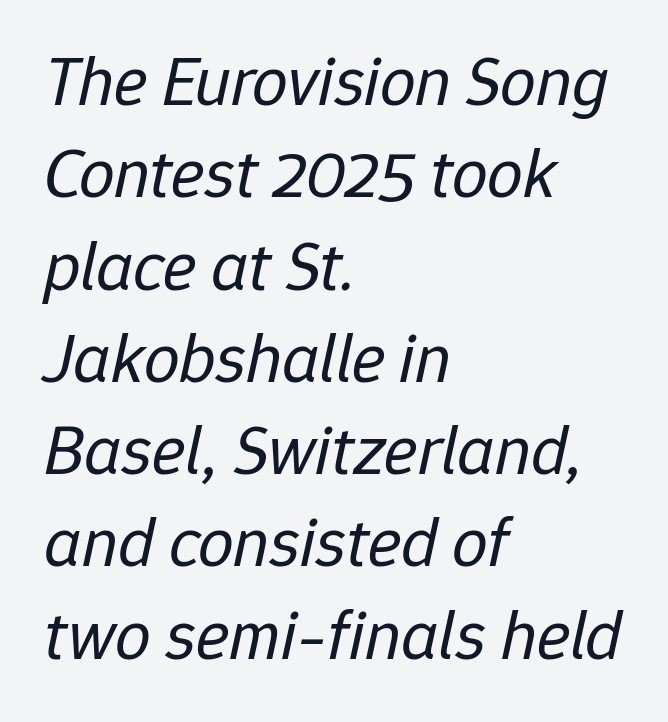
{"italic": "yes", "lean": "right", "slant_degrees": 12, "bold": "no", "weight": "regular", "width": "normal", "stroke_contrast": "low", "x_height": "medium", "monospaced": "no", "underline": "no", "align": "left", "line_spacing": "normal", "line_spacing_ratio": 1.3, "letter_spacing": "normal", "letter_spacing_em": 0.0, "glyph_px": 71}
